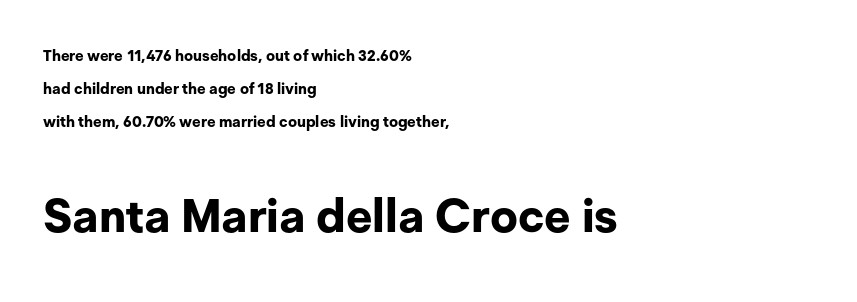
{"serif": "no", "italic": "no", "bold": "yes", "weight": "bold", "width": "normal", "stroke_contrast": "low", "x_height": "medium", "monospaced": "no", "underline": "no", "align": "left", "line_spacing": "loose", "line_spacing_ratio": 2.19, "letter_spacing": "normal", "letter_spacing_em": 0.0, "larger_block": "second", "size_ratio": 3.07, "glyph_px": 46}
